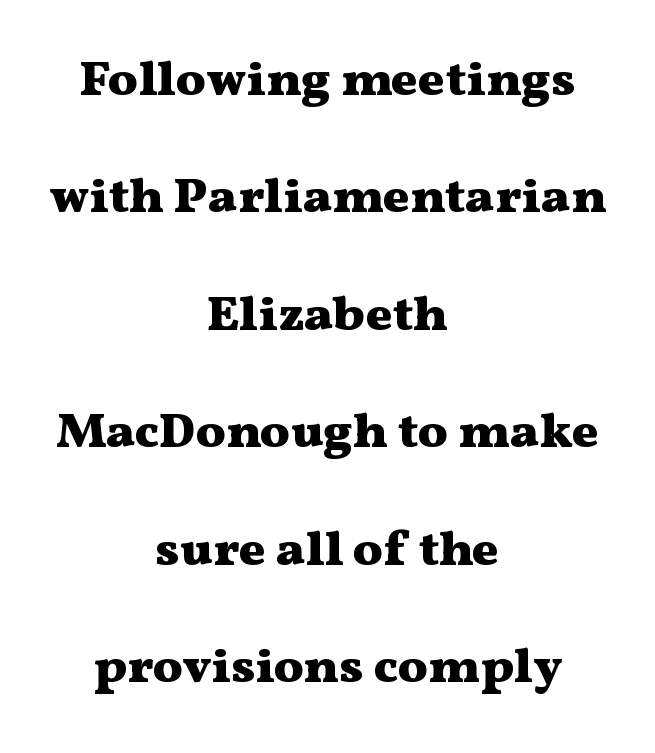
{"serif": "yes", "italic": "no", "bold": "yes", "weight": "heavy", "width": "wide", "stroke_contrast": "medium", "x_height": "medium", "monospaced": "no", "underline": "no", "align": "center", "line_spacing": "loose", "line_spacing_ratio": 2.35, "letter_spacing": "normal", "letter_spacing_em": 0.0, "glyph_px": 50}
